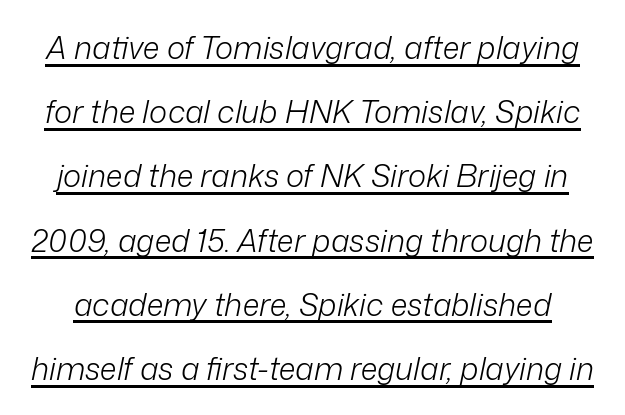
Q: Is the text bold? A: No.
Q: Is the text italic (slanted)? A: Yes, it leans right by about 12 degrees.
Q: Is the text underlined? A: Yes.
Q: Is the spacing between letters normal or unusually wide? A: Normal.
Q: Is the spacing between lines tight, normal or loose? A: Loose.
Q: Width (condensed, normal, or wide)? A: Normal.
Q: Stroke contrast? A: Low.
Q: x-height? A: Medium.
Q: Monospaced? A: No.
